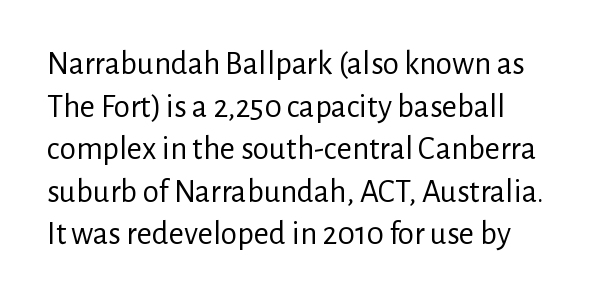
How would I describe the line gaps? Plain and ordinary. A typesetter would call this proportional, since set widths differ per character. The font family rendered here belongs to the sans-serif group. No chunkiness to these letters — they're not bold. Clear beneath every line of the passage. Line starts are locked; line ends wander.
